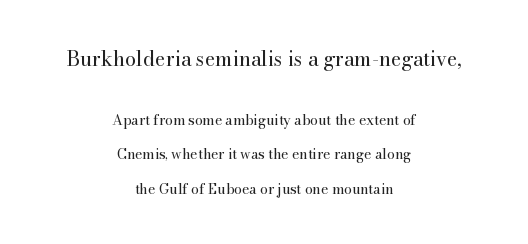
The passage shown begins with its larger block and ends with its smaller one. Horizontally, the lines are justified to the midpoint only. Weight: not bold — regular or lighter. The baseline area is clear. It's the straight-up-and-down kind of type.
